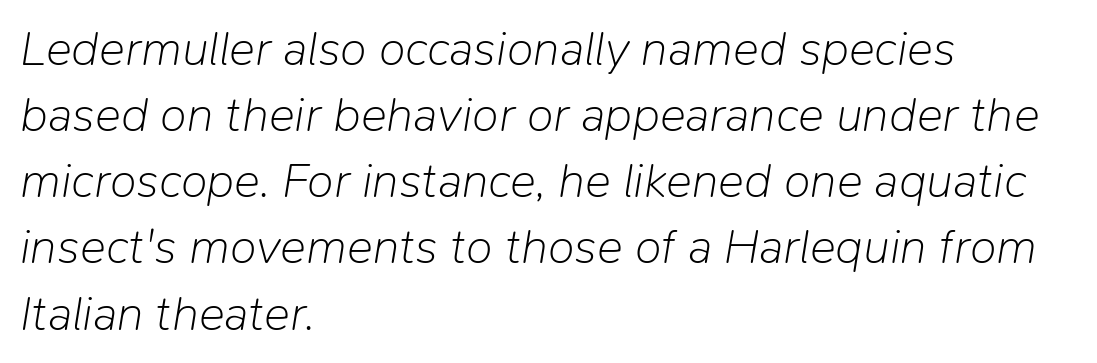
{"italic": "yes", "lean": "right", "slant_degrees": 9, "bold": "no", "weight": "light", "width": "normal", "stroke_contrast": "low", "x_height": "medium", "monospaced": "no", "underline": "no", "align": "left", "line_spacing": "normal", "line_spacing_ratio": 1.35, "letter_spacing": "normal", "letter_spacing_em": 0.0, "glyph_px": 49}
